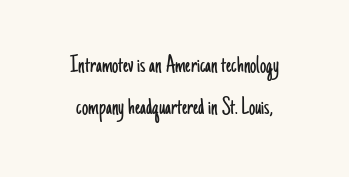
Q: Is the text bold? A: No.
Q: Is the text italic (slanted)? A: No, it is upright.
Q: Is the text underlined? A: No.
Q: Is the spacing between letters normal or unusually wide? A: Normal.
Q: Is the spacing between lines tight, normal or loose? A: Normal.
